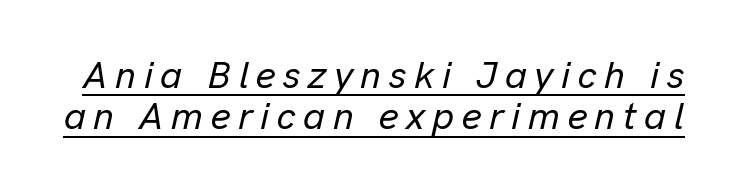
{"italic": "yes", "lean": "right", "slant_degrees": 13, "width": "normal", "stroke_contrast": "low", "x_height": "medium", "monospaced": "no", "underline": "yes", "line_spacing": "tight", "line_spacing_ratio": 1.09, "letter_spacing": "wide", "letter_spacing_em": 0.2, "glyph_px": 38}
